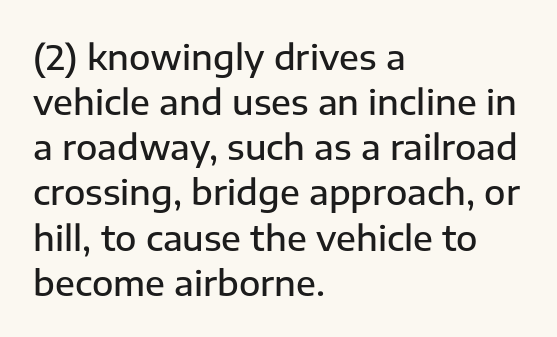
{"serif": "no", "italic": "no", "bold": "semi", "weight": "semibold", "width": "normal", "stroke_contrast": "low", "x_height": "medium", "monospaced": "no", "underline": "no", "align": "left", "line_spacing": "normal", "line_spacing_ratio": 1.29, "letter_spacing": "normal", "letter_spacing_em": 0.0, "glyph_px": 35}
